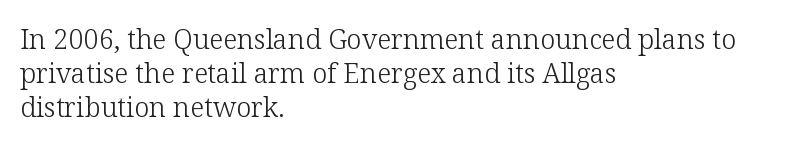
{"italic": "no", "bold": "no", "underline": "no", "align": "left", "line_spacing": "normal", "line_spacing_ratio": 1.26, "letter_spacing": "normal", "letter_spacing_em": 0.0, "glyph_px": 27}
